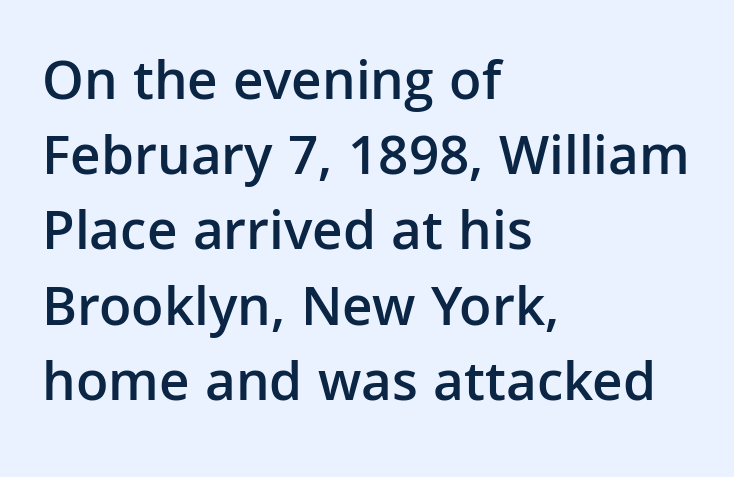
The image shows 57 px semibold sans-serif type, upright; set left-aligned, normal line spacing (1.32x), normal letter spacing, not underlined; low stroke contrast and a medium x-height.
